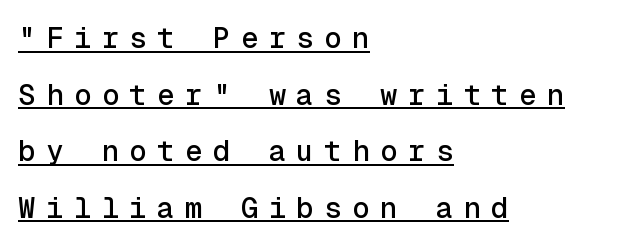
The image shows 29 px sans-serif type, upright, monospaced; set left-aligned, loose line spacing (1.95x), unusually wide letter spacing (+0.36 em), underlined; a medium x-height.
